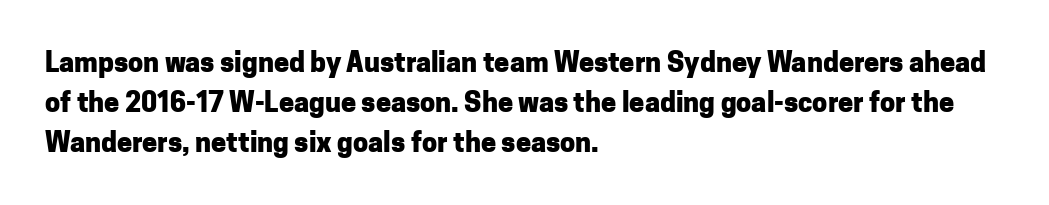
The rag falls on the right side of this text block. The axis of the letterforms is exactly vertical. Descender tails drop into unmarked territory. Inter-character spacing is left at the font's built-in metrics. Heavy, bold letterforms.
